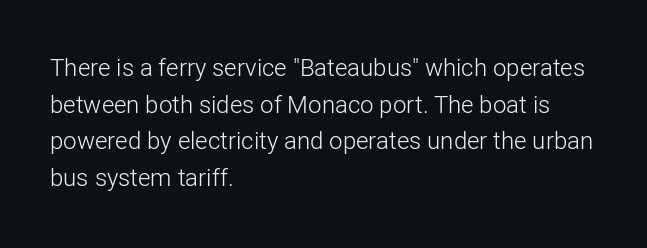
Q: Is the text bold? A: No.
Q: Is the text italic (slanted)? A: No, it is upright.
Q: Is the text underlined? A: No.
Q: How is the paragraph aligned? A: Left-aligned.
Q: Is the spacing between letters normal or unusually wide? A: Normal.
Q: Is the spacing between lines tight, normal or loose? A: Normal.
